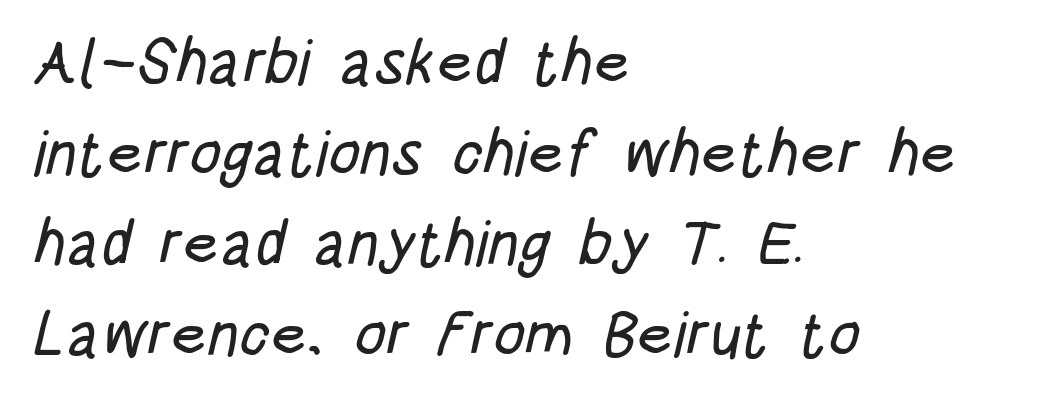
{"serif": "no", "width": "condensed", "stroke_contrast": "low", "x_height": "large", "monospaced": "no", "underline": "no", "align": "left", "line_spacing": "normal", "line_spacing_ratio": 1.44, "letter_spacing": "normal", "letter_spacing_em": 0.0, "glyph_px": 63}
